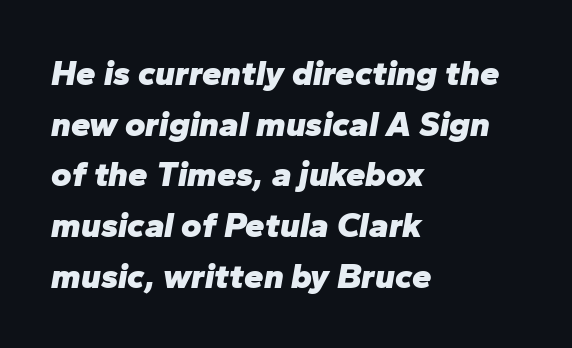
{"italic": "yes", "lean": "right", "slant_degrees": 10, "bold": "yes", "weight": "heavy", "width": "normal", "stroke_contrast": "low", "x_height": "medium", "monospaced": "no", "underline": "no", "align": "left", "line_spacing": "normal", "line_spacing_ratio": 1.45, "letter_spacing": "normal", "letter_spacing_em": 0.0, "glyph_px": 35}
